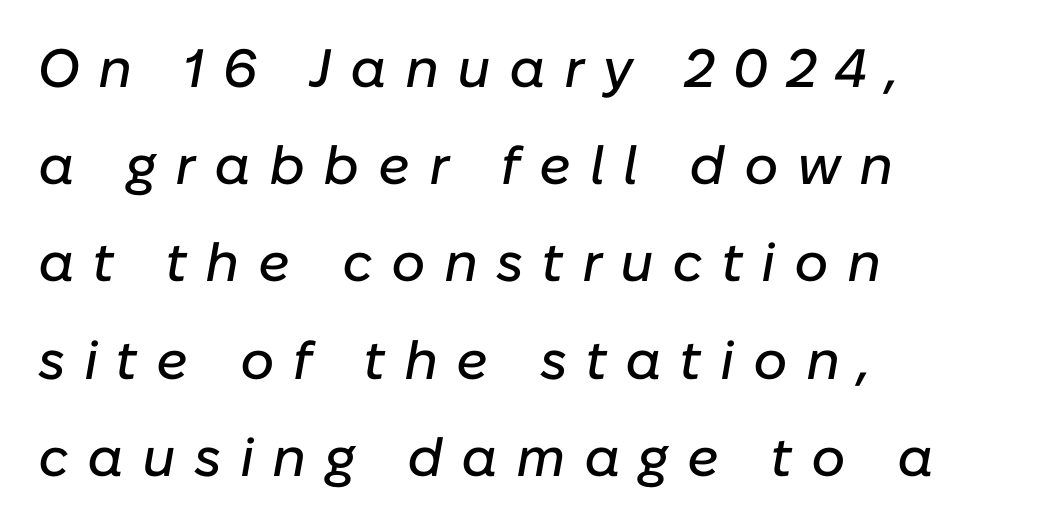
Beneath every word, the page is bare. You can tell it's italic because the verticals aren't actually vertical. Is this a fixed-width face? No — the glyphs have proportional, varying widths. Words appear elongated and porous because spacing is wide. The rag falls on the right side of this text block.
